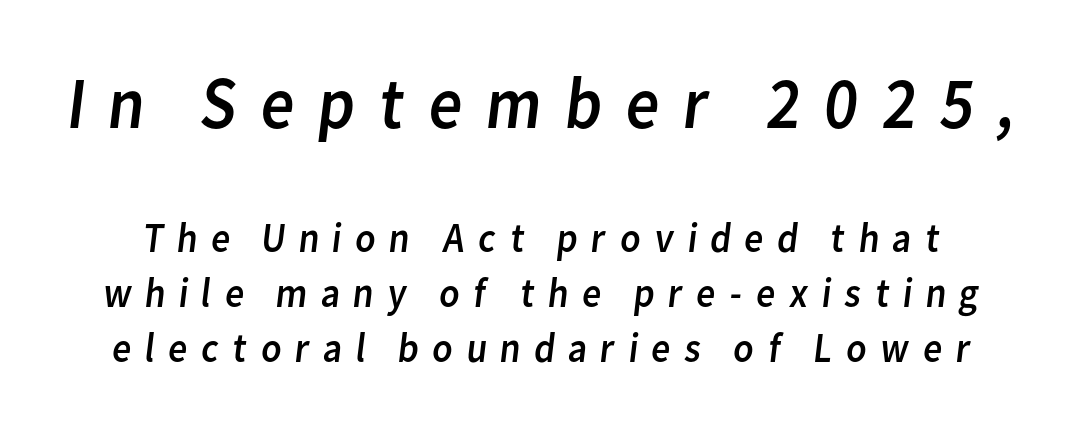
Q: Is the text bold? A: No.
Q: Is the typeface a serif or a sans-serif typeface? A: Sans-serif.
Q: Is the text underlined? A: No.
Q: Is the spacing between letters normal or unusually wide? A: Unusually wide.
Q: Is the spacing between lines tight, normal or loose? A: Normal.
Q: Which block of text is set in a larger size, the first (top) or the second (bottom)? A: The first (top) one.
Q: Width (condensed, normal, or wide)? A: Normal.
Q: Stroke contrast? A: Low.
Q: x-height? A: Medium.
Q: Monospaced? A: No.
